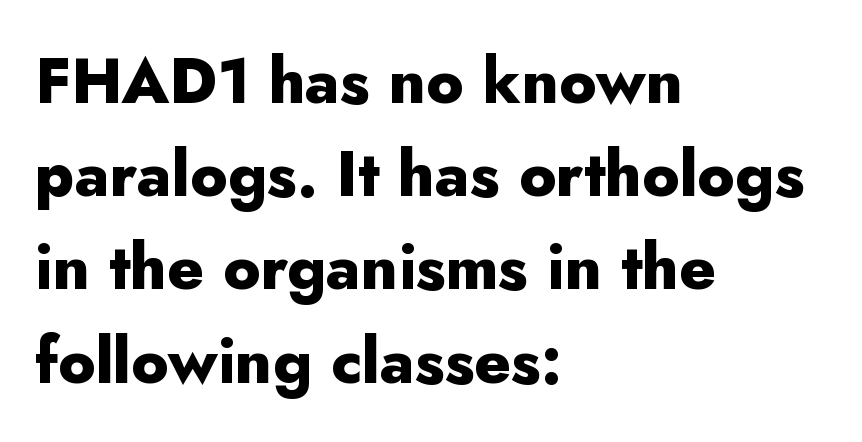
{"serif": "no", "italic": "no", "bold": "yes", "weight": "heavy", "width": "normal", "stroke_contrast": "low", "x_height": "small", "monospaced": "no", "underline": "no", "align": "left", "line_spacing": "normal", "line_spacing_ratio": 1.48, "letter_spacing": "normal", "letter_spacing_em": 0.0, "glyph_px": 63}
